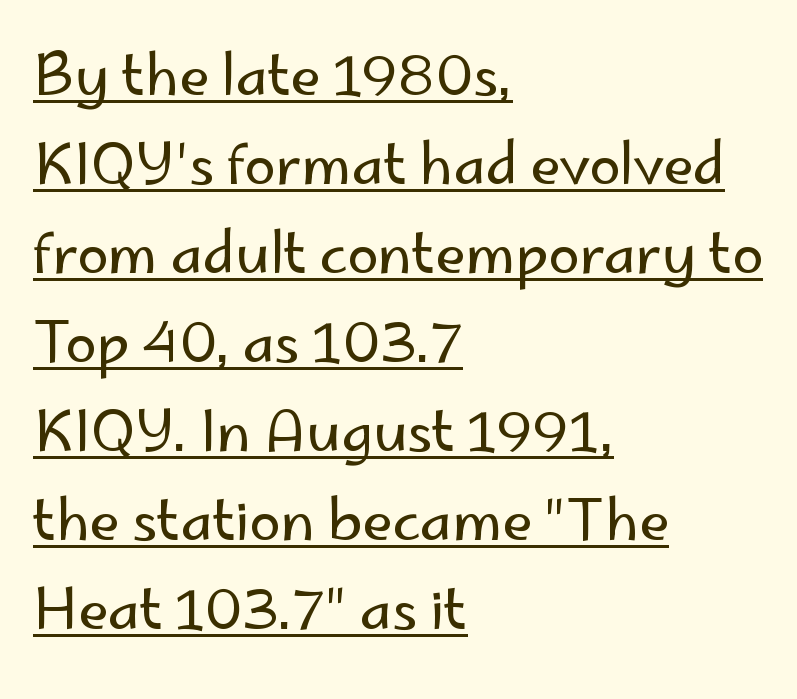
Character widths vary here, with narrow letters taking less room than wide ones. Students, observe the line beneath the letters — that is underlining. Visually the block forms a straight wall on the left and a jagged coastline on the right. No feet cap the strokes, marking this as sans-serif type.
